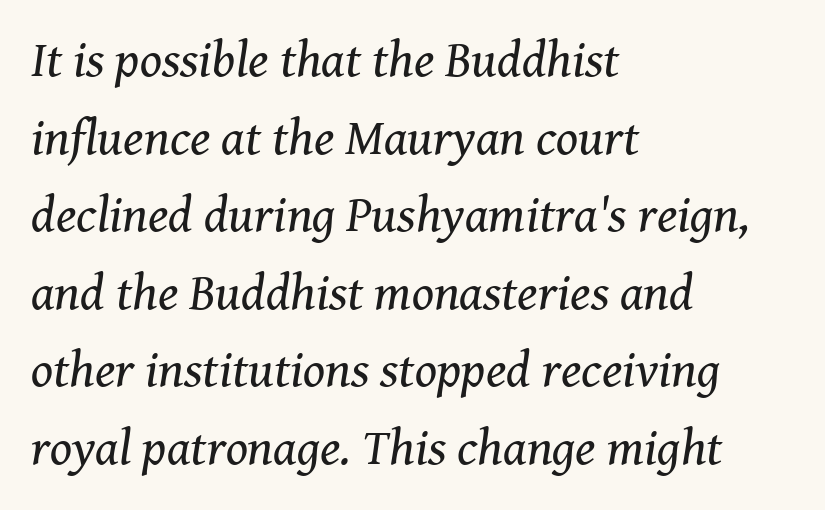
The text block is weighted toward the left margin, trailing off unevenly rightward. This rendering features lettering with no underline. Summary of weight: not heavy and not bold. Compared with typical body copy, the letter spacing here is the same.
